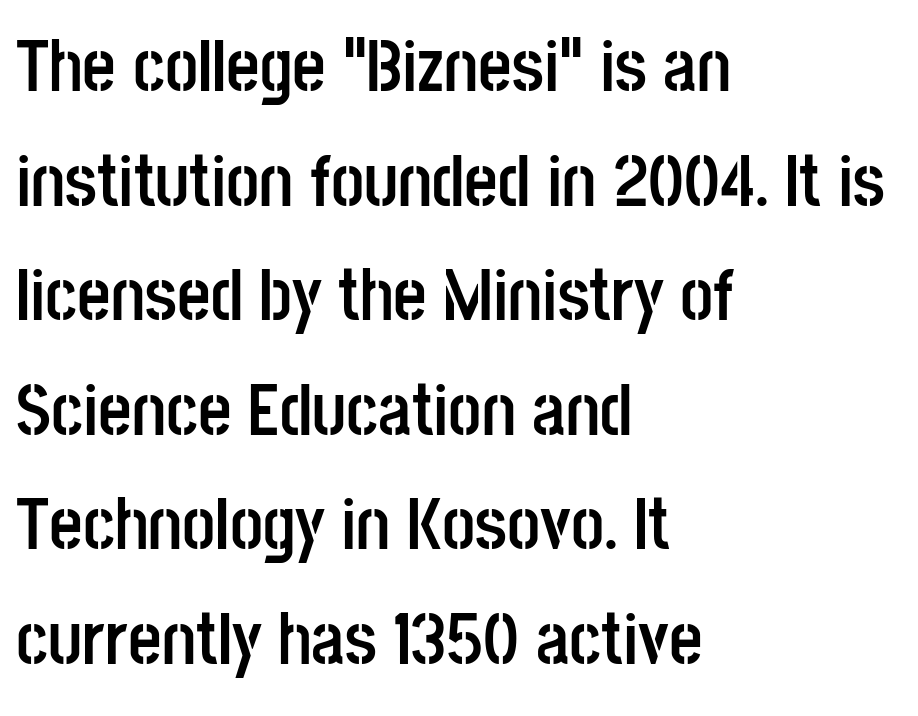
Vertically, the passage feels balanced, rows spaced as you'd expect. Nobody touched the tracking dial on this one. A typesetter would mark this as roman, not italic. Compared with a centered layout, this one pins lines to the left instead.
